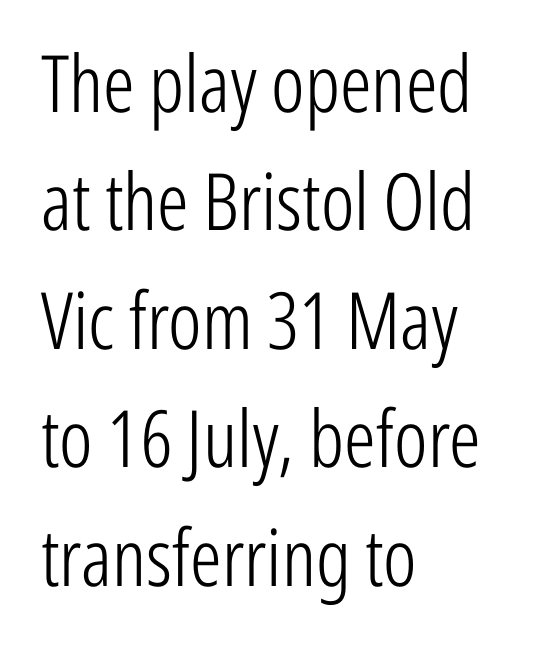
{"serif": "no", "italic": "no", "bold": "no", "weight": "light", "width": "condensed", "stroke_contrast": "low", "x_height": "medium", "monospaced": "no", "underline": "no", "align": "left", "line_spacing": "normal", "line_spacing_ratio": 1.5, "letter_spacing": "normal", "letter_spacing_em": 0.0, "glyph_px": 79}
